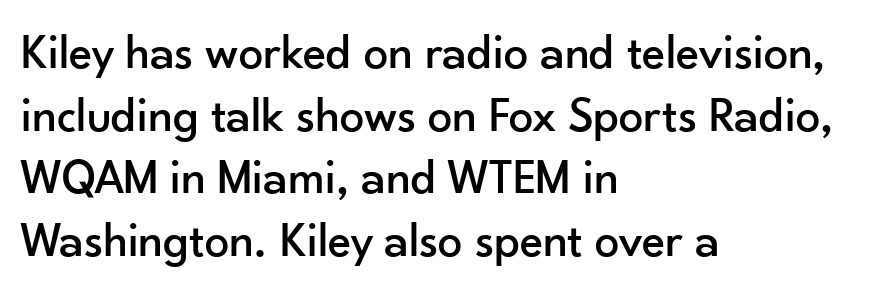
{"serif": "no", "italic": "no", "width": "normal", "stroke_contrast": "low", "x_height": "small", "monospaced": "no", "underline": "no", "align": "left", "line_spacing": "normal", "line_spacing_ratio": 1.28, "letter_spacing": "normal", "letter_spacing_em": 0.0, "glyph_px": 49}
